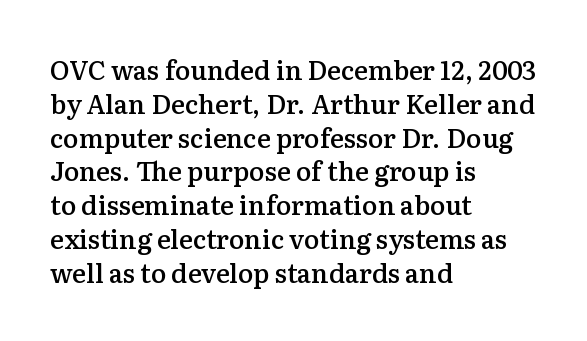
The image shows 26 px text type, upright; set left-aligned, normal line spacing (1.3x), normal letter spacing, not underlined.
